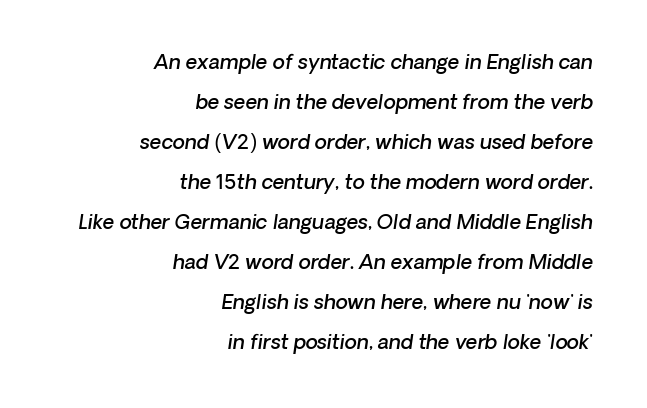
{"italic": "yes", "lean": "right", "slant_degrees": 8, "bold": "semi", "underline": "no", "align": "right", "line_spacing": "loose", "line_spacing_ratio": 2.0, "letter_spacing": "normal", "letter_spacing_em": 0.0, "glyph_px": 20}
